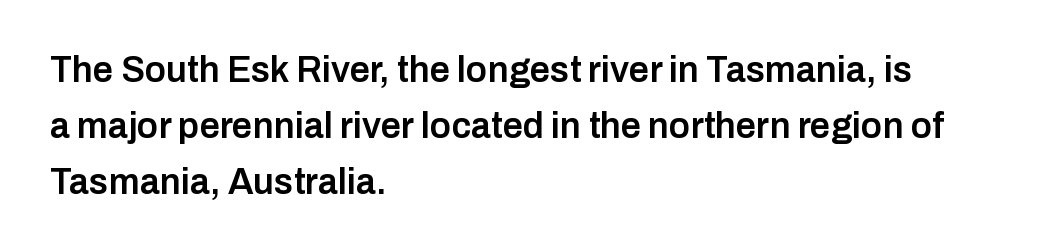
{"serif": "no", "italic": "no", "bold": "semi", "weight": "semibold", "width": "normal", "stroke_contrast": "low", "x_height": "medium", "monospaced": "no", "underline": "no", "align": "left", "line_spacing": "normal", "line_spacing_ratio": 1.55, "letter_spacing": "normal", "letter_spacing_em": 0.0, "glyph_px": 36}
